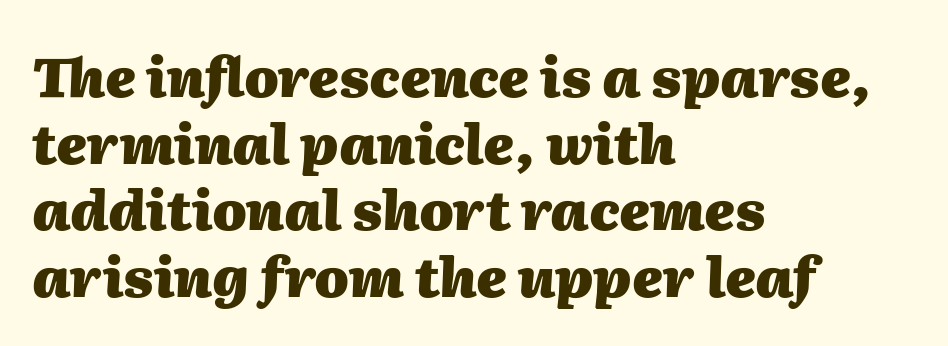
Q: Is the text bold? A: Yes.
Q: Is the text italic (slanted)? A: Yes, it leans right by about 2 degrees.
Q: Is the text underlined? A: No.
Q: How is the paragraph aligned? A: Left-aligned.
Q: Is the spacing between letters normal or unusually wide? A: Normal.
Q: Width (condensed, normal, or wide)? A: Normal.
Q: Stroke contrast? A: Medium.
Q: x-height? A: Medium.
Q: Monospaced? A: No.
